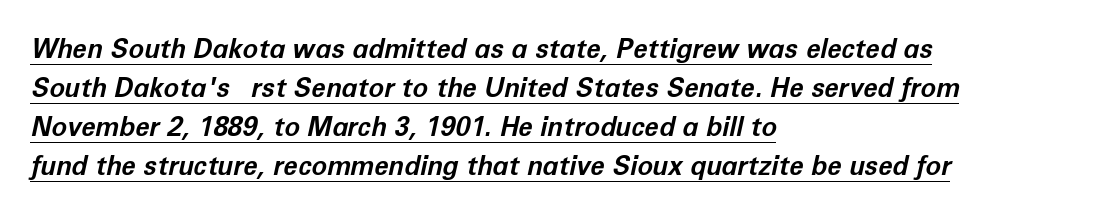
The image shows 26 px bold type, italic (leaning right); set left-aligned, normal line spacing (1.5x), normal letter spacing, underlined.
